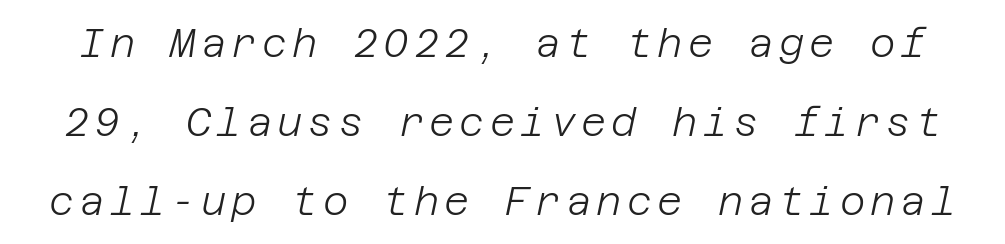
Q: Is the text bold? A: No.
Q: Is the text italic (slanted)? A: Yes, it leans right by about 12 degrees.
Q: Is the text underlined? A: No.
Q: Is the spacing between lines tight, normal or loose? A: Loose.
Q: Width (condensed, normal, or wide)? A: Normal.
Q: Stroke contrast? A: Low.
Q: x-height? A: Large.
